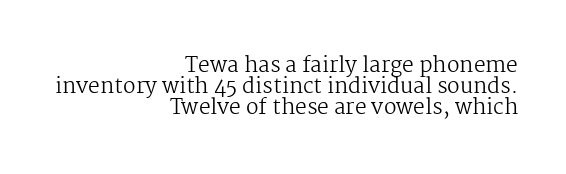
Q: Is the text bold? A: No.
Q: Is the text italic (slanted)? A: No, it is upright.
Q: Is the text underlined? A: No.
Q: How is the paragraph aligned? A: Right-aligned.
Q: Is the spacing between letters normal or unusually wide? A: Normal.
Q: Is the spacing between lines tight, normal or loose? A: Tight.
